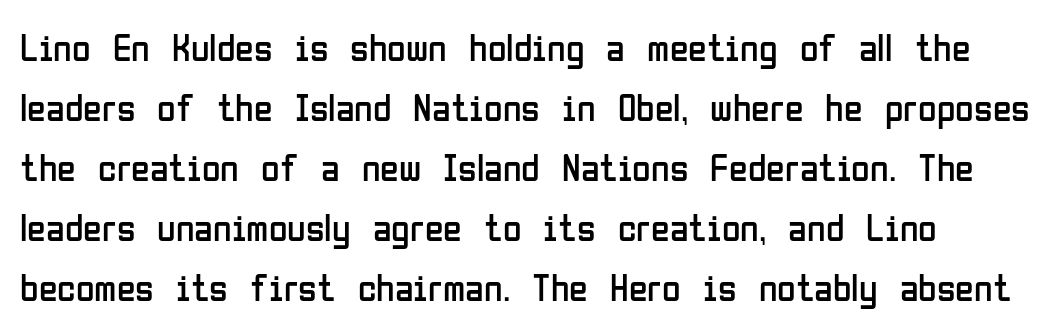
The image shows 38 px regular-weight, condensed sans-serif type, upright; set normal line spacing (1.58x), normal letter spacing, not underlined; low stroke contrast and a medium x-height.
